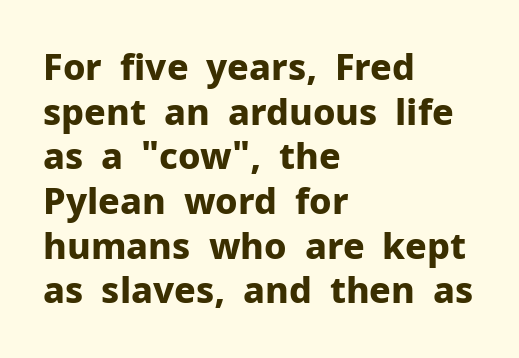
This sample uses plain, unmodified letter spacing. Horizontal alignment here is leftward, the default for most running prose. Varying glyph widths throughout — classic text-font behaviour. The gap between lines stays unmarked. Tall strokes in this sample are plumb rather than angled.
